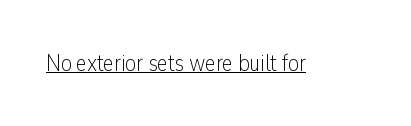
The image shows 24 px text type, upright; set normal letter spacing, underlined.
